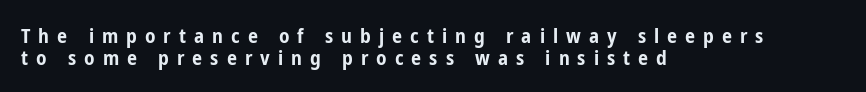
Q: Is the text bold? A: Yes.
Q: Is the text italic (slanted)? A: No, it is upright.
Q: Is the text underlined? A: No.
Q: How is the paragraph aligned? A: Left-aligned.
Q: Is the spacing between letters normal or unusually wide? A: Unusually wide.
Q: Is the spacing between lines tight, normal or loose? A: Tight.
